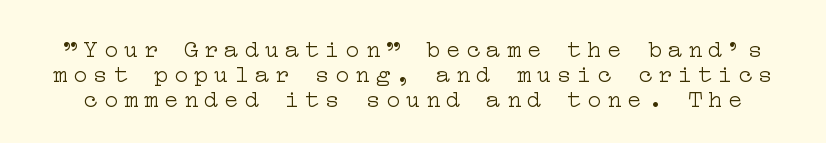
Interline gaps are noticeably narrow in this sample. This sample uses expanded letter spacing, leaving extra air between glyphs. Weight class: somewhere from thin through regular. Words float on clear page, feet unadorned.
